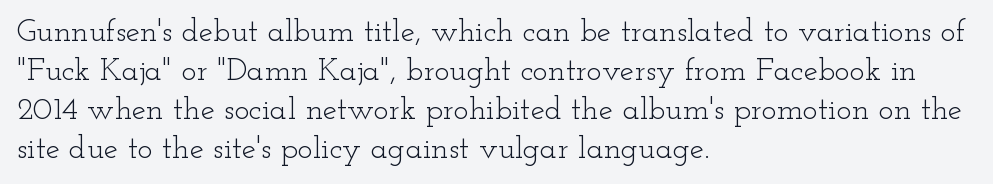
The image shows 32 px light, wide serif type, upright; set left-aligned, line spacing 1.22x, normal letter spacing, not underlined; low stroke contrast and a small x-height.
